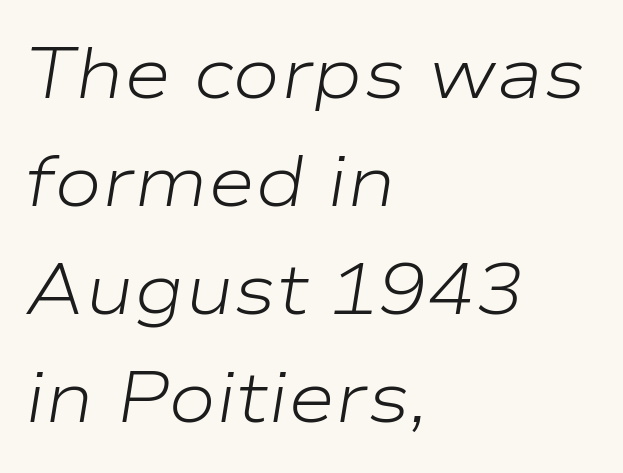
{"italic": "yes", "lean": "right", "slant_degrees": 9, "bold": "no", "weight": "light", "width": "wide", "stroke_contrast": "low", "x_height": "medium", "monospaced": "no", "underline": "no", "align": "left", "line_spacing": "normal", "line_spacing_ratio": 1.5, "letter_spacing": "normal", "letter_spacing_em": 0.0, "glyph_px": 72}
